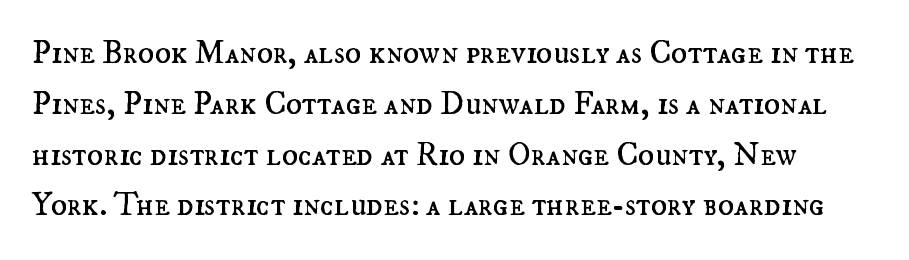
The image shows 33 px regular-weight type, upright; set normal line spacing (1.54x), normal letter spacing, not underlined; medium stroke contrast and a small x-height.
